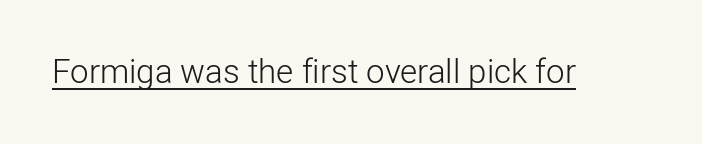
Unlike italic type, these characters show no tilt at all. Do the characters align in a grid? No, the font is proportional. Ink coverage per letter is moderate at most. Nothing sits at the stroke ends, so this counts as sans-serif. Quick note: underline on. These lines keep a tight, regular rhythm from letter to letter.
